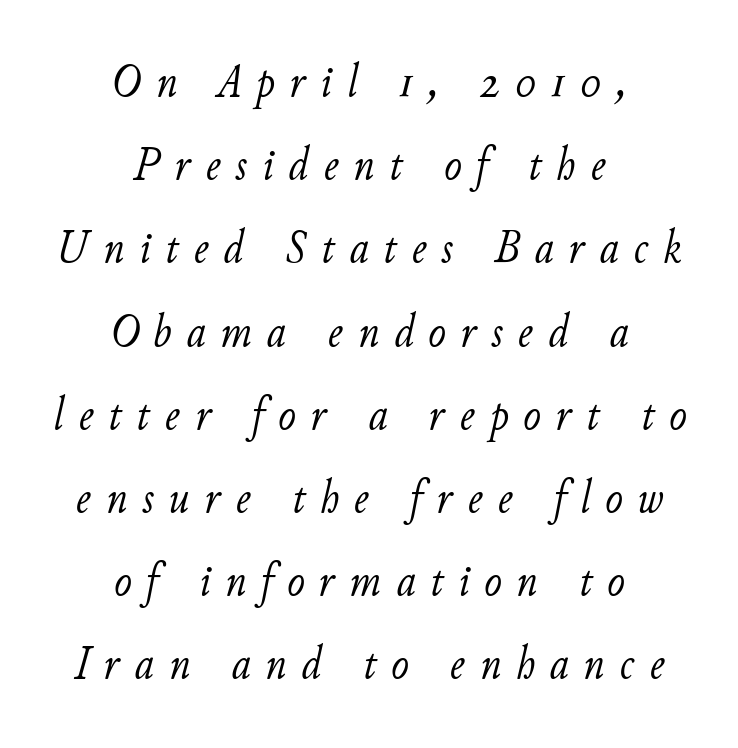
{"italic": "yes", "lean": "right", "slant_degrees": 11, "bold": "no", "weight": "light", "width": "normal", "stroke_contrast": "low", "x_height": "small", "monospaced": "no", "underline": "no", "align": "center", "line_spacing_ratio": 1.77, "letter_spacing": "wide", "letter_spacing_em": 0.32, "glyph_px": 47}
